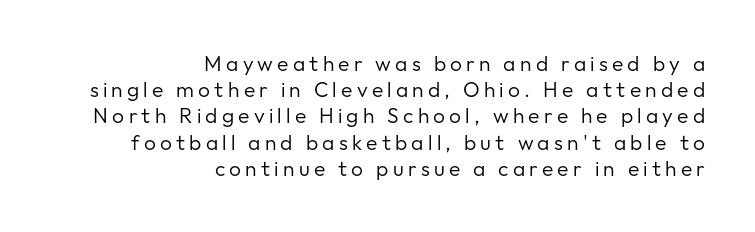
In terms of letterspacing, this is a distinctly airy, spread setting. Visually the block forms a straight wall on the right and a jagged coastline on the left. Unlike italic type, these characters show no tilt at all. Summary of weight: not heavy and not bold. The space directly below the letters is spotless.
